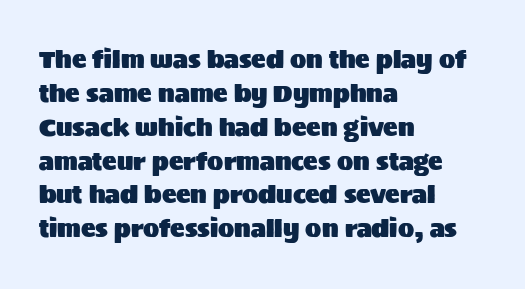
{"italic": "no", "underline": "no", "align": "left", "line_spacing": "normal", "line_spacing_ratio": 1.41, "letter_spacing": "normal", "letter_spacing_em": 0.0, "glyph_px": 24}
